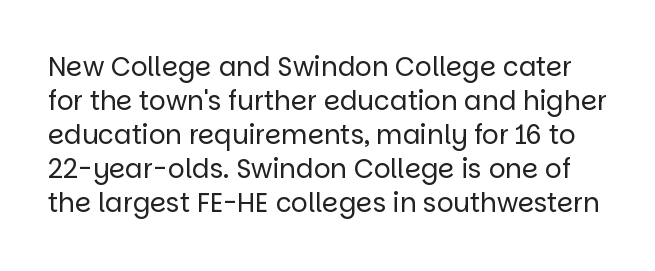
Q: Is the text bold? A: No.
Q: Is the text italic (slanted)? A: No, it is upright.
Q: Is the text underlined? A: No.
Q: Is the spacing between letters normal or unusually wide? A: Normal.
Q: Is the spacing between lines tight, normal or loose? A: Normal.
